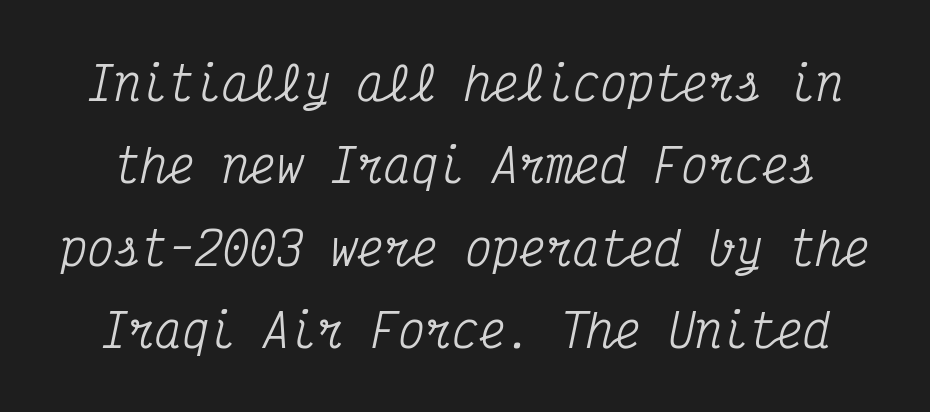
Q: Is the text italic (slanted)? A: Yes, it leans right by about 12 degrees.
Q: Is the typeface a serif or a sans-serif typeface? A: Serif.
Q: Is the text underlined? A: No.
Q: Is the spacing between letters normal or unusually wide? A: Normal.
Q: Width (condensed, normal, or wide)? A: Condensed.
Q: Stroke contrast? A: Medium.
Q: x-height? A: Medium.
Q: Monospaced? A: Yes.
